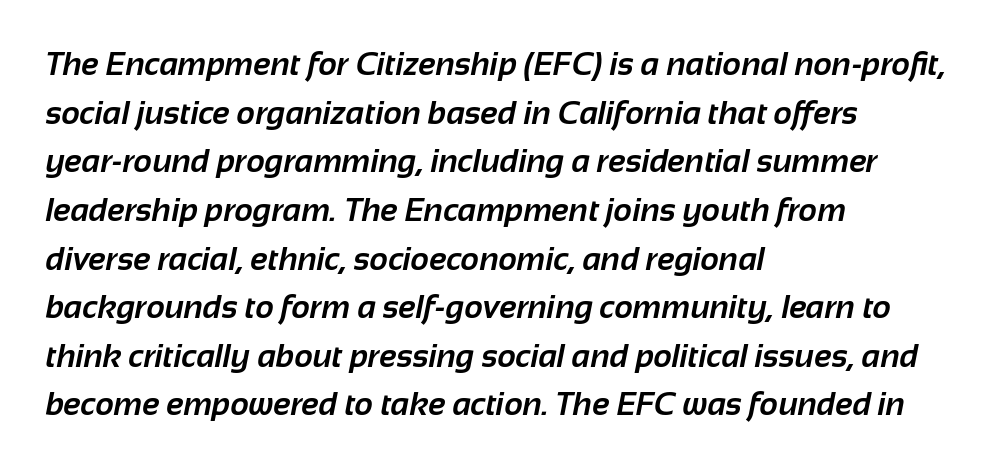
The face used here is a sans, in the tradition of grotesques and geometrics. How are the letters spaced? Ordinarily, with no added tracking. The zone under the glyphs is completely vacant. What's the leading like? Ordinary, nothing unusual.
